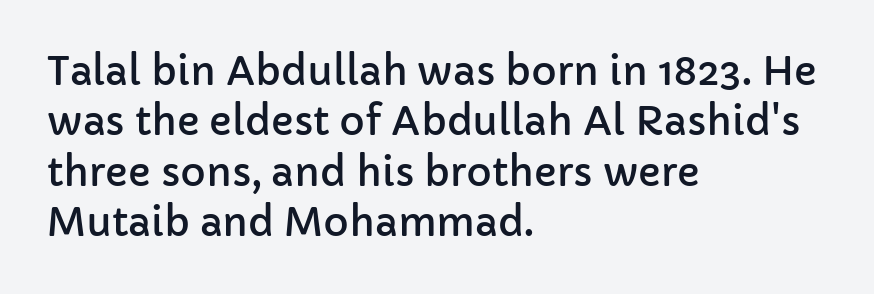
The passage shown is not underscored anywhere. These lines are rendered in a variable-pitch font. Letterform terminals end flat and unadorned throughout the passage. Line beginnings align vertically; line endings do not. You could call the tracking neutral — neither tight nor loose.
